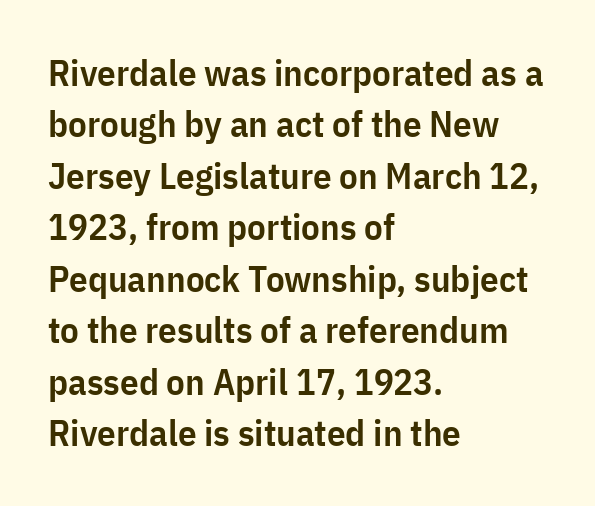
Moderately thickened strokes mark this as semibold type. The letters advance in unequal steps, a hallmark of proportional type. These lines are set flush left with a ragged right edge. Each row of text sits above clean, open space. Serif or sans? Sans — the stroke terminals are bare. Does extra space separate the letters? No, they use regular spacing.
